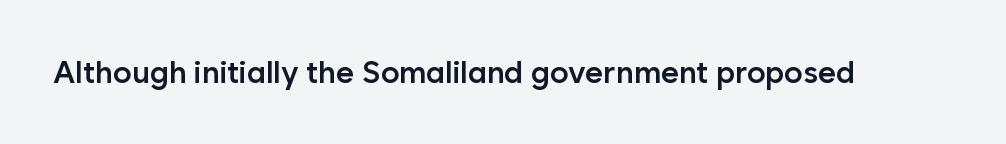
The space directly below the letters is spotless. The letters advance in unequal steps, a hallmark of proportional type. Look at the stroke-to-counter ratio: somewhat heavy, a semibold. Glyph-to-glyph distance matches everyday printed text.
